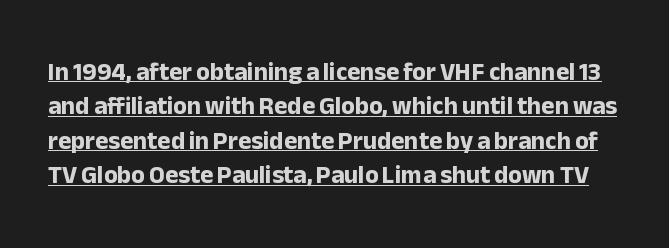
{"italic": "no", "bold": "yes", "underline": "yes", "line_spacing": "normal", "line_spacing_ratio": 1.38, "letter_spacing": "normal", "letter_spacing_em": 0.0, "glyph_px": 25}
